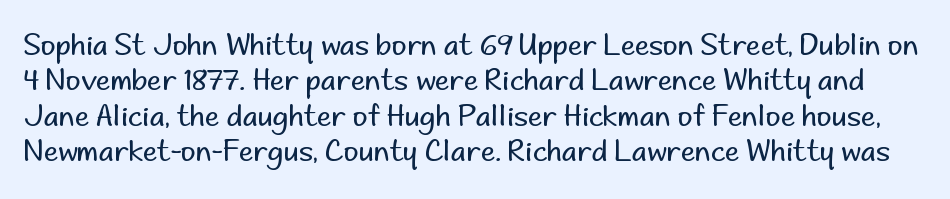
Nope, not italic — everything's standing straight. Heft: none added — not bold. The tracking reads as untouched default to a designer's eye. The text was rendered using a sans face with plain stroke endings.
